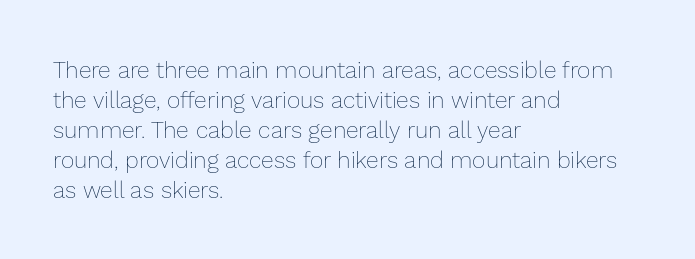
Q: Is the text bold? A: No.
Q: Is the text italic (slanted)? A: No, it is upright.
Q: Is the text underlined? A: No.
Q: How is the paragraph aligned? A: Left-aligned.
Q: Is the spacing between letters normal or unusually wide? A: Normal.
Q: Is the spacing between lines tight, normal or loose? A: Normal.
